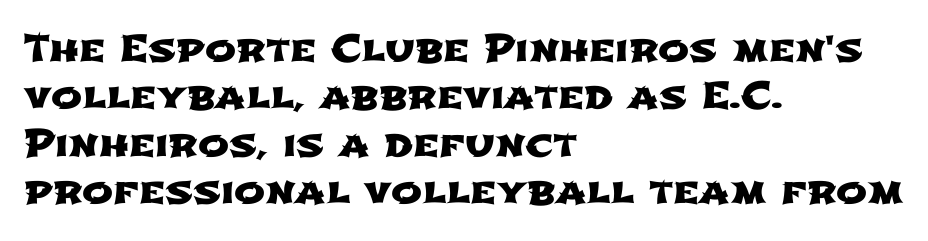
Q: Is the typeface a serif or a sans-serif typeface? A: Sans-serif.
Q: Is the text underlined? A: No.
Q: How is the paragraph aligned? A: Left-aligned.
Q: Is the spacing between letters normal or unusually wide? A: Normal.
Q: Is the spacing between lines tight, normal or loose? A: Normal.
Q: Width (condensed, normal, or wide)? A: Wide.
Q: Stroke contrast? A: Low.
Q: x-height? A: Medium.
Q: Monospaced? A: No.
